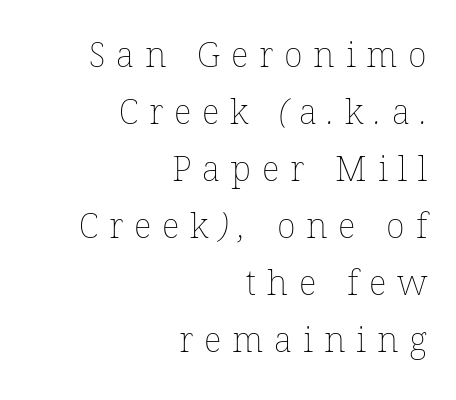
The image shows 35 px thin type; set right-aligned, normal line spacing (1.63x), unusually wide letter spacing (+0.31 em), not underlined; low stroke contrast and a medium x-height.
